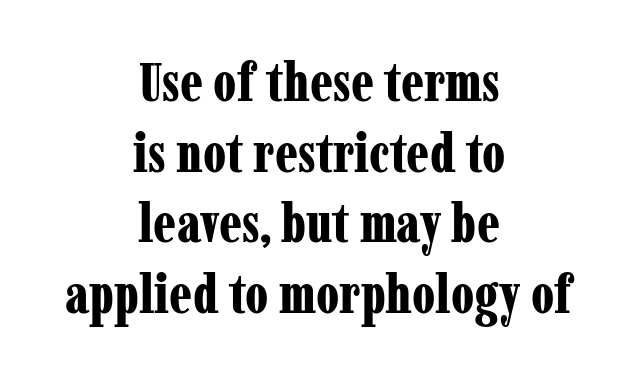
The image shows 54 px bold, condensed serif type, upright; set centered, normal line spacing (1.31x), normal letter spacing, not underlined; low stroke contrast and a medium x-height.
